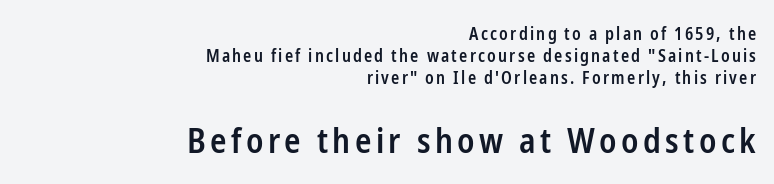
{"serif": "no", "italic": "no", "bold": "semi", "weight": "semibold", "width": "condensed", "stroke_contrast": "low", "x_height": "medium", "monospaced": "no", "underline": "no", "align": "right", "line_spacing": "normal", "line_spacing_ratio": 1.28, "larger_block": "second", "size_ratio": 2.0, "glyph_px": 34}
